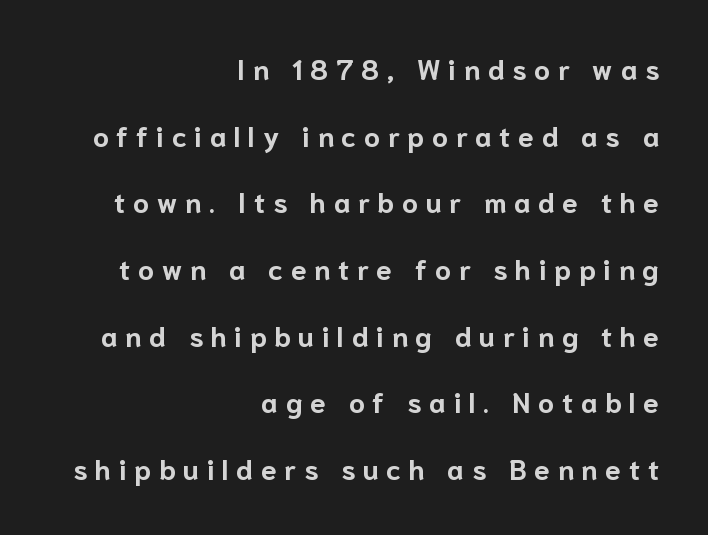
{"serif": "no", "italic": "no", "bold": "yes", "weight": "bold", "width": "normal", "stroke_contrast": "low", "x_height": "medium", "monospaced": "no", "underline": "no", "align": "right", "line_spacing": "loose", "line_spacing_ratio": 2.38, "letter_spacing": "wide", "letter_spacing_em": 0.28, "glyph_px": 28}
